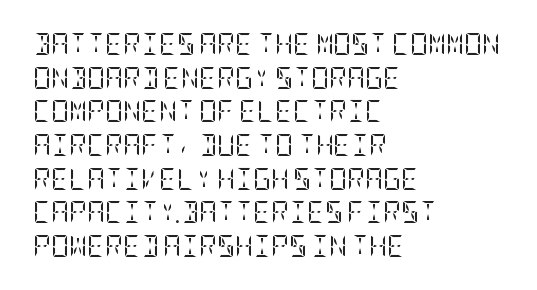
Q: Is the text bold? A: No.
Q: Is the text italic (slanted)? A: No, it is upright.
Q: Is the text underlined? A: No.
Q: How is the paragraph aligned? A: Left-aligned.
Q: Is the spacing between letters normal or unusually wide? A: Normal.
Q: Is the spacing between lines tight, normal or loose? A: Normal.
